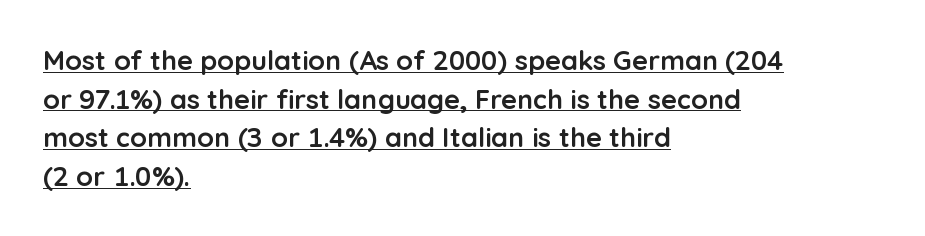
The lettering holds an erect, upright posture throughout. The tracking reads as untouched default to a designer's eye. What decoration does the sample have? An underline. This block has exactly the height ordinary leading produces. A full-strength bold gives these letters their thick strokes.
